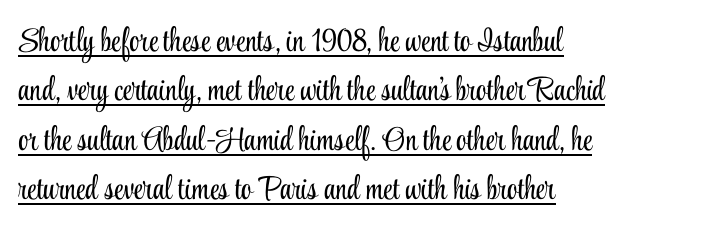
The image shows 33 px light, condensed serif type; set left-aligned, normal line spacing (1.5x), normal letter spacing, underlined; low stroke contrast and a small x-height.
